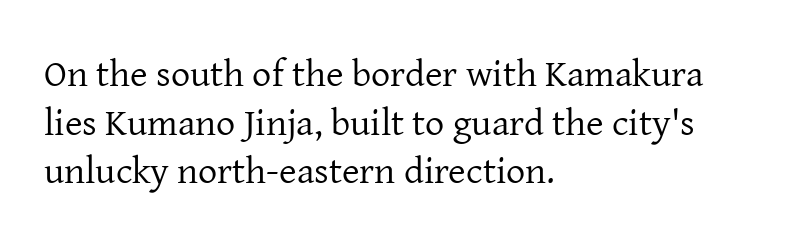
The image shows 38 px regular-weight serif type, upright; set left-aligned, normal line spacing (1.28x), normal letter spacing, not underlined; low stroke contrast and a medium x-height.
